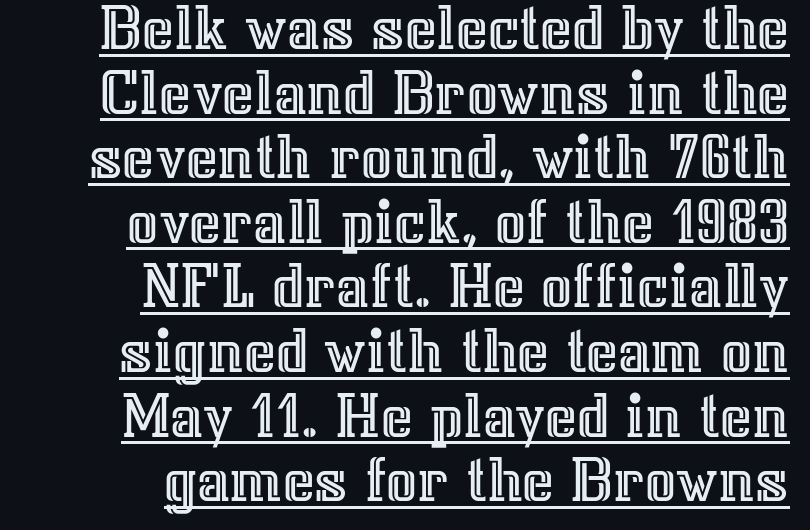
{"italic": "no", "width": "normal", "x_height": "medium", "monospaced": "no", "underline": "yes", "align": "right", "line_spacing": "tight", "line_spacing_ratio": 0.95, "letter_spacing": "normal", "letter_spacing_em": 0.0, "glyph_px": 68}
